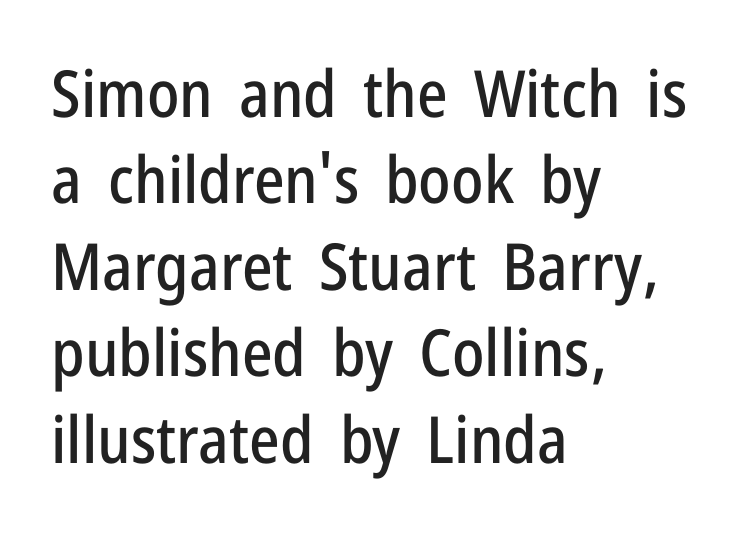
Q: Is the text italic (slanted)? A: No, it is upright.
Q: Is the typeface a serif or a sans-serif typeface? A: Sans-serif.
Q: Is the text underlined? A: No.
Q: How is the paragraph aligned? A: Left-aligned.
Q: Is the spacing between letters normal or unusually wide? A: Normal.
Q: Is the spacing between lines tight, normal or loose? A: Normal.
Q: Width (condensed, normal, or wide)? A: Condensed.
Q: Stroke contrast? A: Low.
Q: x-height? A: Medium.
Q: Monospaced? A: No.
